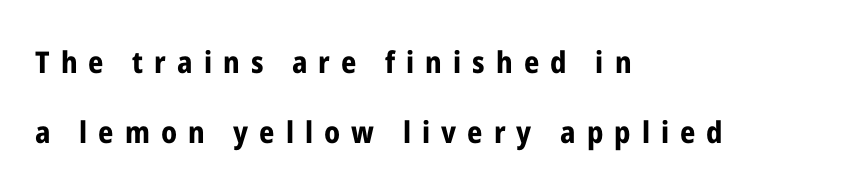
These lines stack with their left ends in a neat column. Someone cranked the tracking dial way up on this one. A great deal of white space separates one row of letters from the next. Pretty heavy lettering here — definitely bold. The lettering stays uniformly vertical, giving the passage a roman look.
